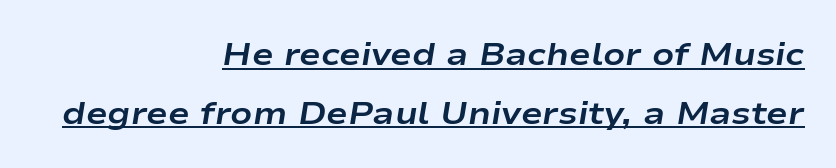
Weight: bold. Here the designer chose a conventional face with non-uniform glyph widths. Students, note that the glyphs here touch the page at normal intervals. The rag falls on the left side of this text block. The typography opts for an oblique posture over an upright one. Compared with undecorated copy, this sample adds a rule below the words.
